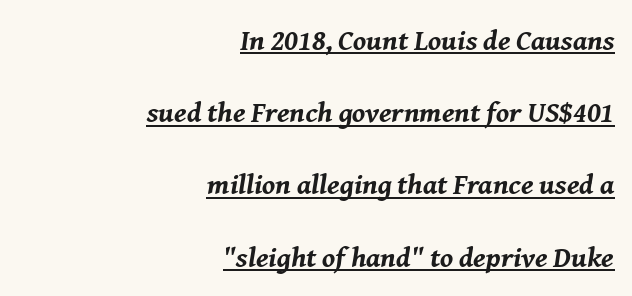
Would a proofreader flag this as italicized? Yes. The passage shown stacks its lines with a broad gap. The passage shown is underscored from start to finish. Students, note that the glyphs here touch the page at normal intervals. Is this a fixed-width face? No — the glyphs have proportional, varying widths. Stroke thickness is high; the sample reads as a true bold.
